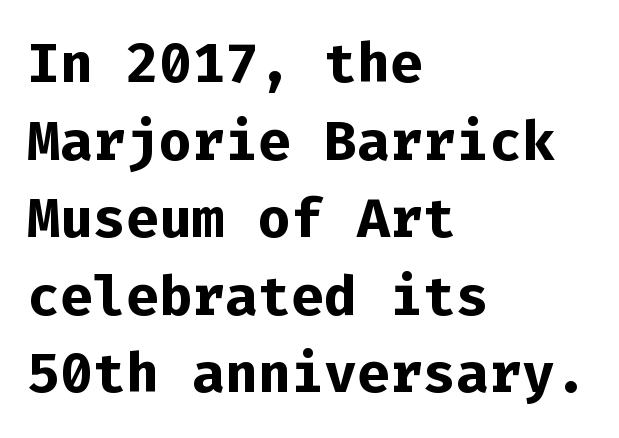
{"serif": "no", "italic": "no", "bold": "yes", "weight": "bold", "width": "normal", "stroke_contrast": "low", "x_height": "medium", "monospaced": "yes", "underline": "no", "align": "left", "line_spacing": "normal", "line_spacing_ratio": 1.41, "letter_spacing": "normal", "letter_spacing_em": 0.0, "glyph_px": 55}
